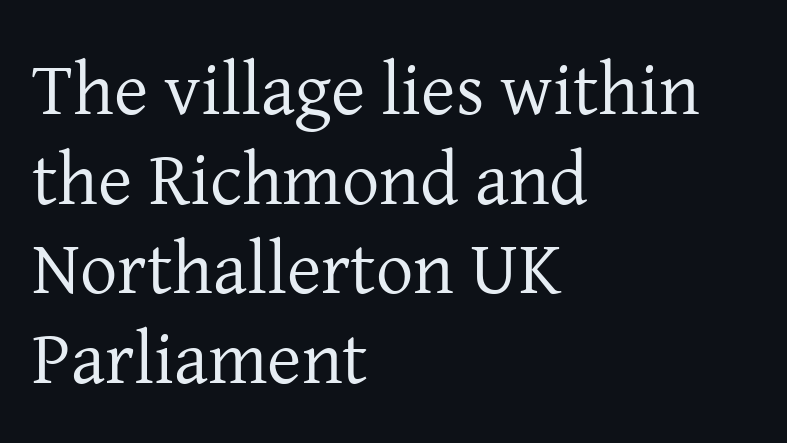
{"serif": "yes", "italic": "no", "bold": "no", "weight": "regular", "width": "normal", "stroke_contrast": "low", "x_height": "medium", "monospaced": "no", "underline": "no", "align": "left", "line_spacing_ratio": 1.21, "letter_spacing": "normal", "letter_spacing_em": 0.0, "glyph_px": 74}
